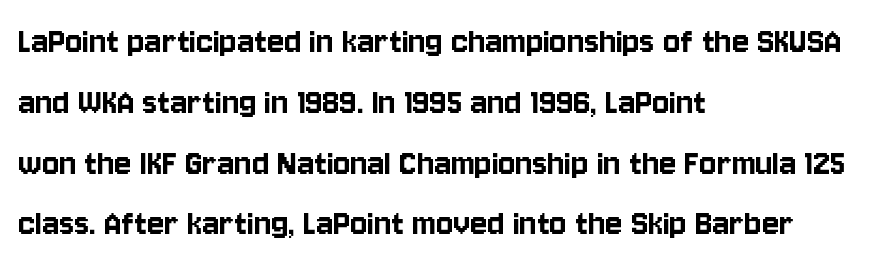
Is the block centered? No — it sits flush against the left margin. The space beneath each line is pristine and unruled. Default kerning and tracking; the words read as compact shapes. Designer's note — italics off, roman on. Serif or sans? Sans — the stroke terminals are bare.
